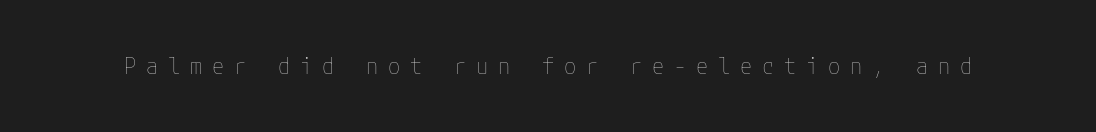
The image shows 22 px text type, upright; set unusually wide letter spacing (+0.45 em), not underlined.
